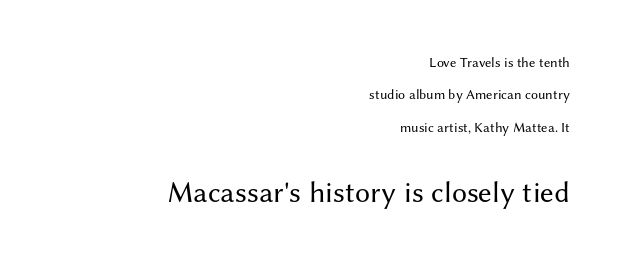
Q: Is the text bold? A: No.
Q: Is the text italic (slanted)? A: No, it is upright.
Q: Is the typeface a serif or a sans-serif typeface? A: Sans-serif.
Q: Is the text underlined? A: No.
Q: How is the paragraph aligned? A: Right-aligned.
Q: Is the spacing between letters normal or unusually wide? A: Normal.
Q: Is the spacing between lines tight, normal or loose? A: Loose.
Q: Which block of text is set in a larger size, the first (top) or the second (bottom)? A: The second (bottom) one.
Q: Width (condensed, normal, or wide)? A: Normal.
Q: Stroke contrast? A: Medium.
Q: x-height? A: Medium.
Q: Monospaced? A: No.
